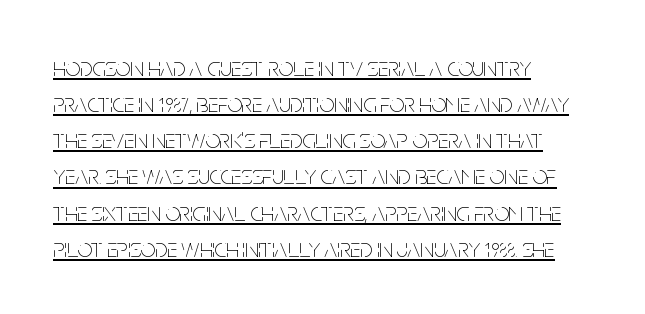
The space between consecutive lines is moderate. The sample's only ornament is a line tracing under the words. You could call the tracking neutral — neither tight nor loose. On a weight scale, this lands at 450 or below. Designer's note — italics off, roman on. Teacher's note: observe the even left margin — that is flush-left alignment.
